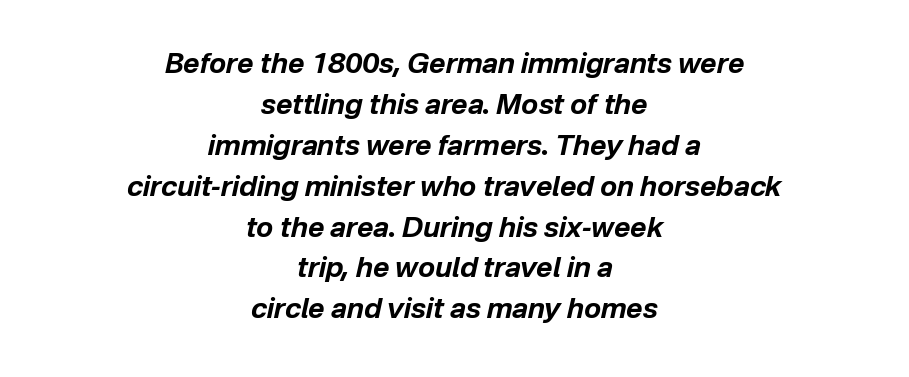
Standard letterfit; no display-style spreading of the glyphs. This sample keeps an unexceptional amount of space between lines. Where is the straight margin? There isn't one; the lines are centered. Proportional: the letters do not fall into vertical columns.
